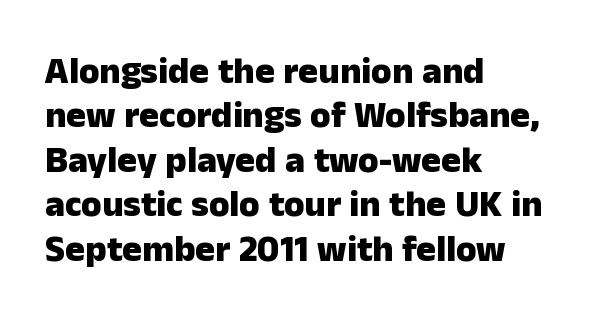
The foot of each line stays bare and open. These lines were composed using upright roman letters. This sample is left-justified, so line endings fall wherever the words run out. The letters carry no serifs — their stems end cleanly without finishing strokes. The passage shown is typed in a proportional face where columns would drift.
